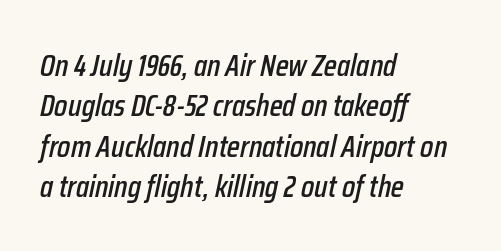
{"italic": "yes", "lean": "right", "slant_degrees": 12, "width": "condensed", "stroke_contrast": "low", "x_height": "medium", "monospaced": "no", "underline": "no", "align": "left", "line_spacing": "normal", "line_spacing_ratio": 1.3, "letter_spacing": "normal", "letter_spacing_em": 0.0, "glyph_px": 31}
